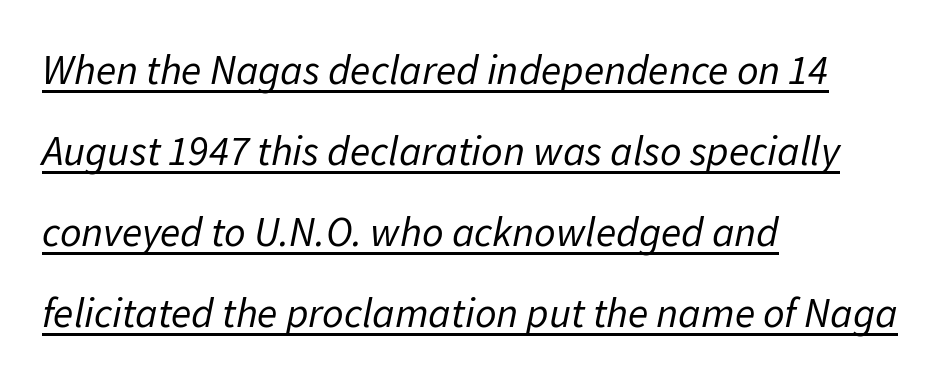
The image shows 42 px regular-weight type, italic (leaning right); set left-aligned, loose line spacing (1.93x), normal letter spacing, underlined; low stroke contrast and a medium x-height.
